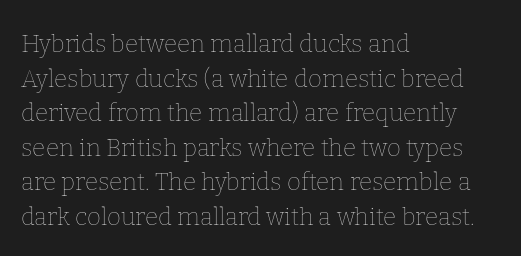
The image shows 24 px text type, upright; set left-aligned, normal line spacing (1.44x), normal letter spacing, not underlined.
